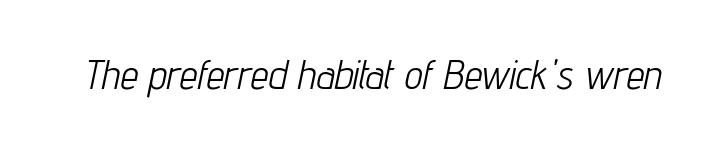
The image shows 40 px light, condensed type, italic (leaning right); set normal letter spacing, not underlined; low stroke contrast and a medium x-height.
